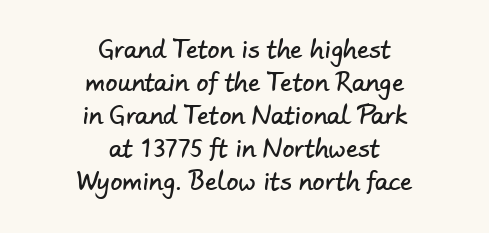
The image shows 24 px text type; set centered, normal line spacing (1.38x), normal letter spacing, not underlined.
